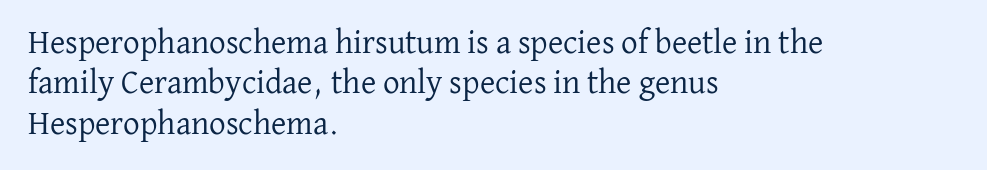
The image shows 33 px regular-weight serif type, upright; set left-aligned, line spacing 1.22x, normal letter spacing, not underlined; low stroke contrast and a medium x-height.
